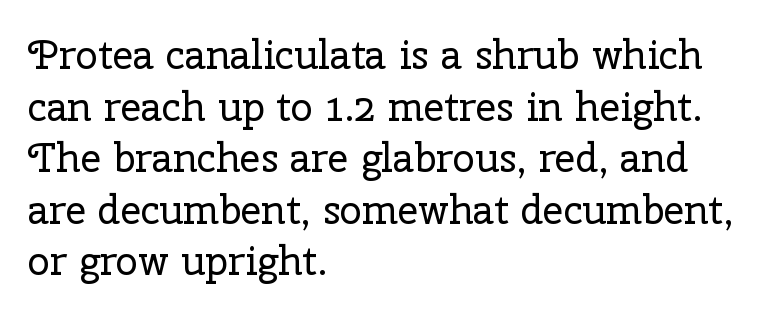
Q: Is the text bold? A: No.
Q: Is the text italic (slanted)? A: No, it is upright.
Q: Is the typeface a serif or a sans-serif typeface? A: Serif.
Q: Is the text underlined? A: No.
Q: How is the paragraph aligned? A: Left-aligned.
Q: Is the spacing between letters normal or unusually wide? A: Normal.
Q: Is the spacing between lines tight, normal or loose? A: Normal.
Q: Width (condensed, normal, or wide)? A: Normal.
Q: Stroke contrast? A: Low.
Q: x-height? A: Medium.
Q: Monospaced? A: No.
